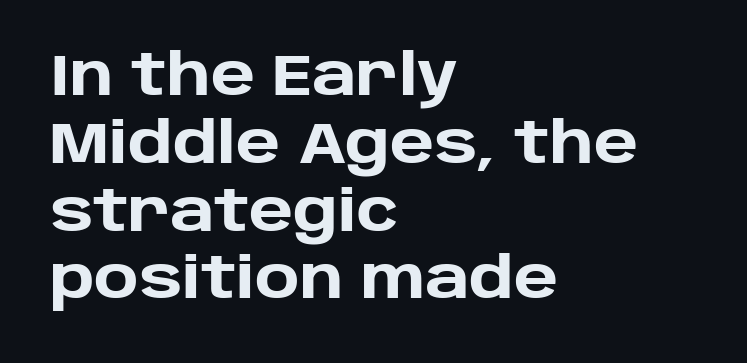
The image shows 56 px heavy sans-serif type, upright; set left-aligned, line spacing 1.21x, normal letter spacing, not underlined; low stroke contrast and a large x-height.
